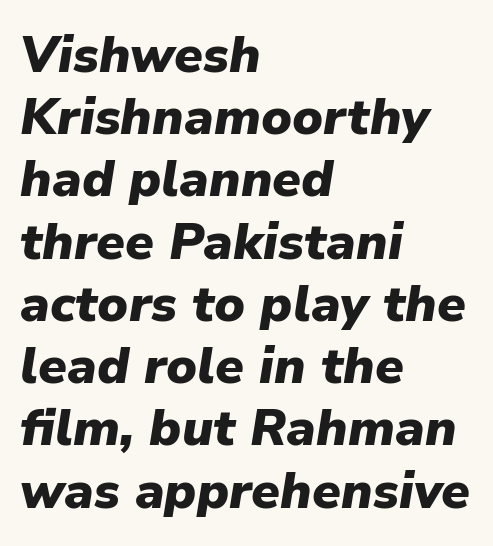
{"italic": "yes", "lean": "right", "slant_degrees": 9, "bold": "yes", "weight": "heavy", "width": "normal", "stroke_contrast": "low", "x_height": "medium", "monospaced": "no", "underline": "no", "align": "left", "line_spacing_ratio": 1.22, "letter_spacing": "normal", "letter_spacing_em": 0.0, "glyph_px": 51}
